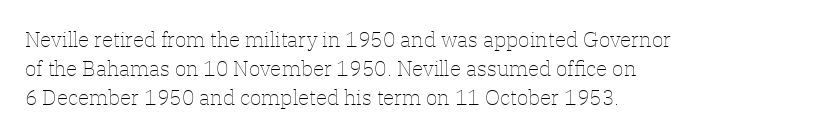
{"italic": "no", "bold": "no", "underline": "no", "align": "left", "line_spacing": "normal", "line_spacing_ratio": 1.37, "letter_spacing": "normal", "letter_spacing_em": 0.0, "glyph_px": 21}
